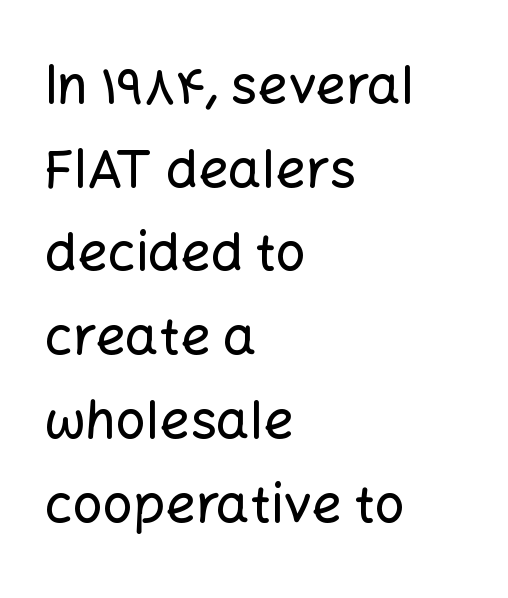
The line texture is even and compact thanks to regular tracking. The lines are quadded left. The lettering holds an erect, upright posture throughout. Regarding leading, the lines here are spaced in the standard way. These lines are rendered in a variable-pitch font.
